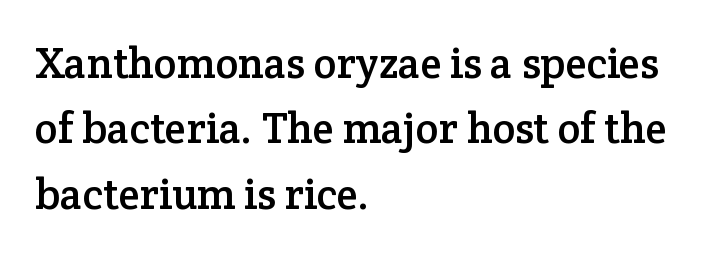
Q: Is the text italic (slanted)? A: No, it is upright.
Q: Is the typeface a serif or a sans-serif typeface? A: Serif.
Q: Is the text underlined? A: No.
Q: How is the paragraph aligned? A: Left-aligned.
Q: Is the spacing between letters normal or unusually wide? A: Normal.
Q: Is the spacing between lines tight, normal or loose? A: Normal.
Q: Width (condensed, normal, or wide)? A: Normal.
Q: Stroke contrast? A: Low.
Q: x-height? A: Medium.
Q: Monospaced? A: No.
